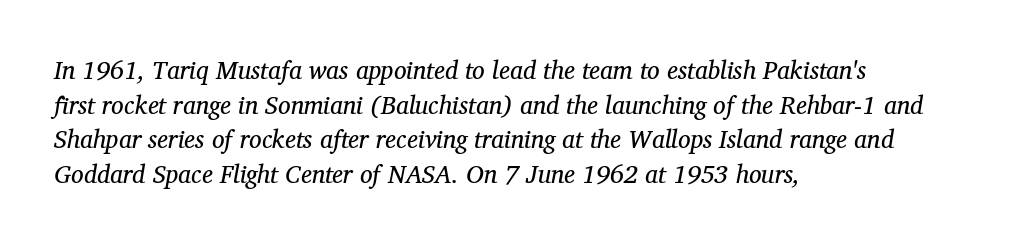
The gap between lines stays unmarked. The cut favours lightness, reaching ordinary text weight at its darkest. Look at the tracking — it's just the regular setting, nothing added. Visually the block forms a straight wall on the left and a jagged coastline on the right.
